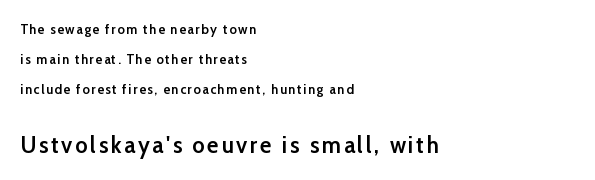
{"italic": "no", "bold": "semi", "underline": "no", "align": "left", "line_spacing": "loose", "line_spacing_ratio": 2.14, "larger_block": "second", "size_ratio": 1.71, "glyph_px": 24}
